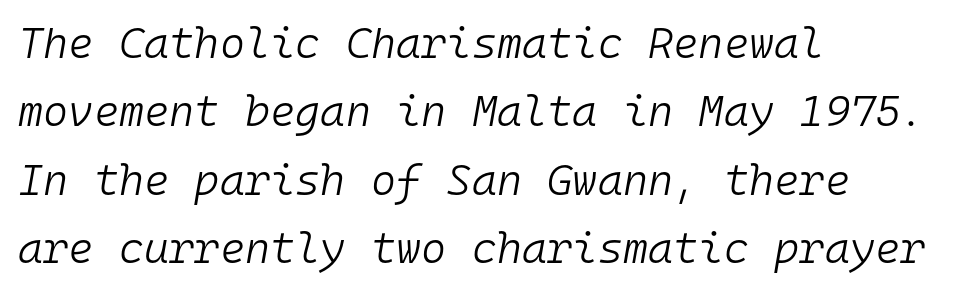
The letterforms sit at book weight or below. Rows of type keep a routine distance in the vertical direction. In terms of letterspacing, this is plain default setting. The paragraph shown leans on its left margin. Here the designer chose a console-style face with uniform glyph widths.
